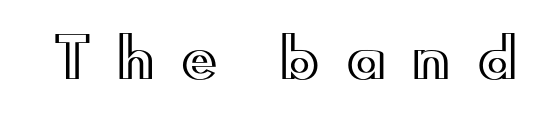
{"italic": "no", "width": "wide", "x_height": "small", "monospaced": "no", "underline": "no", "letter_spacing": "wide", "letter_spacing_em": 0.49, "glyph_px": 54}
